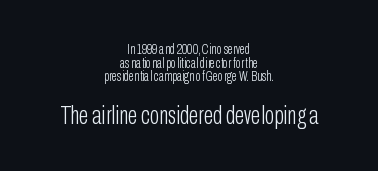
Q: Is the text bold? A: No.
Q: Is the text italic (slanted)? A: No, it is upright.
Q: Is the text underlined? A: No.
Q: How is the paragraph aligned? A: Centered.
Q: Is the spacing between letters normal or unusually wide? A: Normal.
Q: Is the spacing between lines tight, normal or loose? A: Tight.
Q: Which block of text is set in a larger size, the first (top) or the second (bottom)? A: The second (bottom) one.
